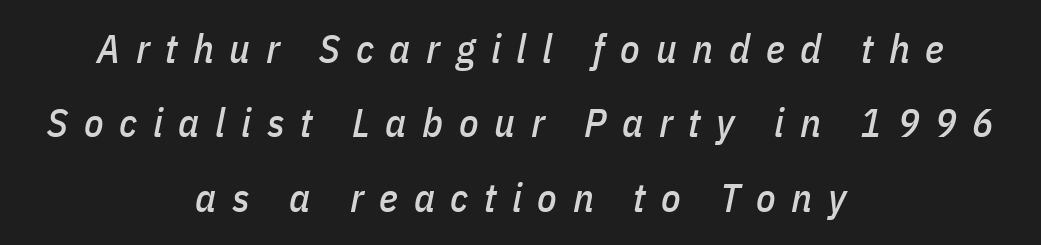
Q: Is the text italic (slanted)? A: Yes, it leans right by about 11 degrees.
Q: Is the text underlined? A: No.
Q: How is the paragraph aligned? A: Centered.
Q: Is the spacing between letters normal or unusually wide? A: Unusually wide.
Q: Width (condensed, normal, or wide)? A: Condensed.
Q: Stroke contrast? A: Low.
Q: x-height? A: Medium.
Q: Monospaced? A: No.
